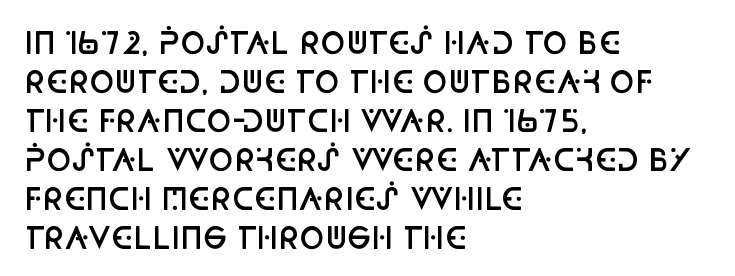
The paragraph has a hard left edge and a soft right edge. Does the leading feel generous? No, just average. Slightly chunky letters — semibold, I'd say, not full bold. Each letter keeps its own natural width here, so spacing adapts to shape.
